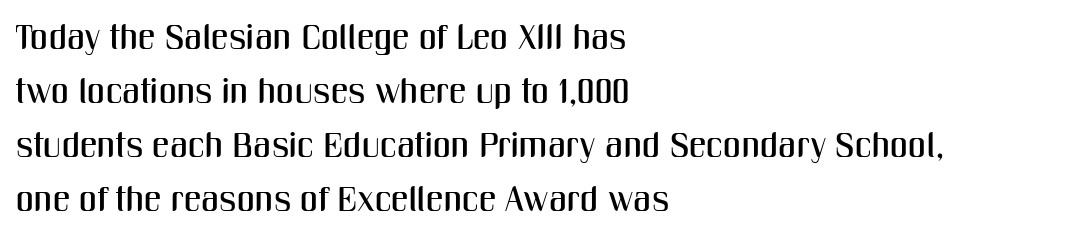
Q: Is the text italic (slanted)? A: No, it is upright.
Q: Is the typeface a serif or a sans-serif typeface? A: Sans-serif.
Q: Is the text underlined? A: No.
Q: How is the paragraph aligned? A: Left-aligned.
Q: Is the spacing between letters normal or unusually wide? A: Normal.
Q: Is the spacing between lines tight, normal or loose? A: Normal.
Q: Width (condensed, normal, or wide)? A: Condensed.
Q: Stroke contrast? A: Medium.
Q: x-height? A: Medium.
Q: Monospaced? A: No.
